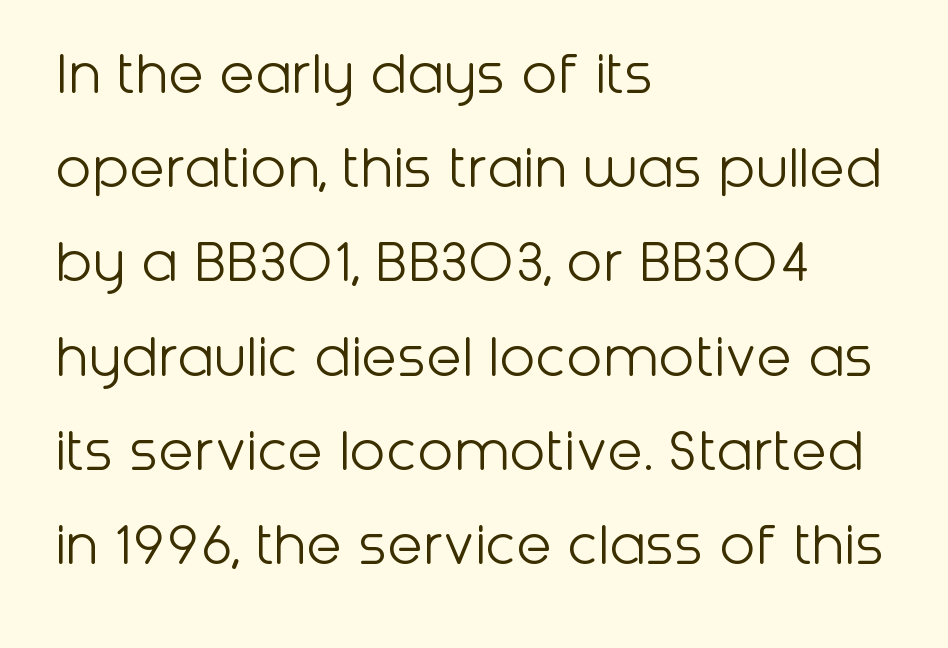
The image shows 65 px light sans-serif type, upright; set left-aligned, normal line spacing (1.45x), normal letter spacing, not underlined; low stroke contrast and a medium x-height.
